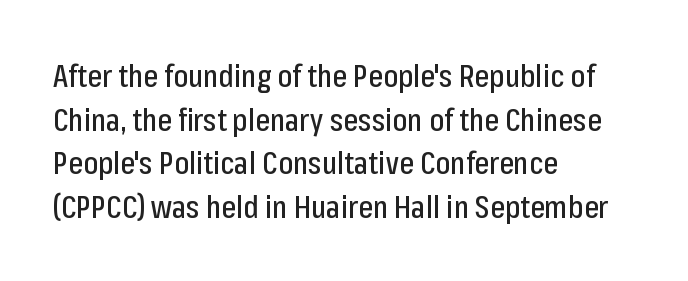
Q: Is the text italic (slanted)? A: No, it is upright.
Q: Is the typeface a serif or a sans-serif typeface? A: Sans-serif.
Q: Is the text underlined? A: No.
Q: How is the paragraph aligned? A: Left-aligned.
Q: Is the spacing between letters normal or unusually wide? A: Normal.
Q: Is the spacing between lines tight, normal or loose? A: Normal.
Q: Width (condensed, normal, or wide)? A: Condensed.
Q: Stroke contrast? A: Low.
Q: x-height? A: Medium.
Q: Monospaced? A: No.
